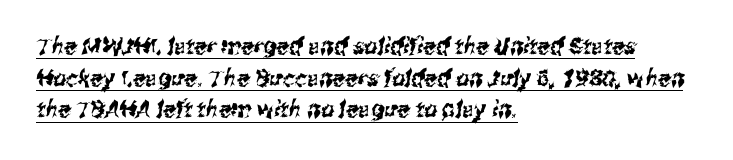
This sample is left-justified, so line endings fall wherever the words run out. This sample carries an underscore along the baseline area. Caption: standard tracking, unaltered. The designer left line spacing at the default.
